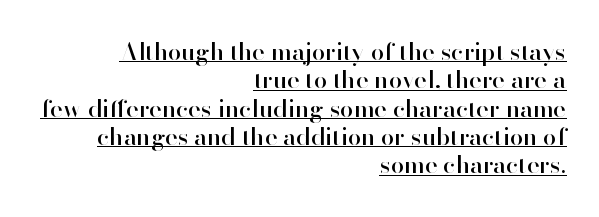
The image shows 24 px text type, upright; set right-aligned, line spacing 1.18x, normal letter spacing, underlined.
